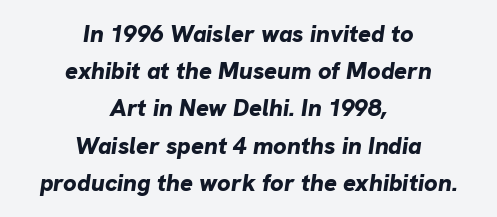
The image shows 24 px bold type, italic (leaning right); set centered, normal line spacing (1.55x), normal letter spacing, not underlined.
